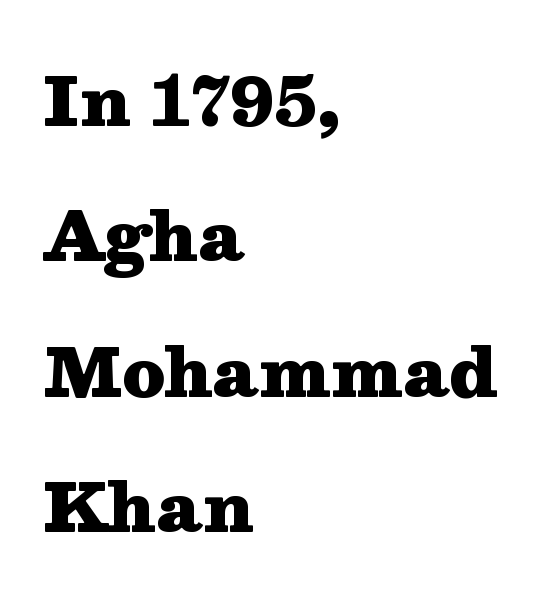
Q: Is the text bold? A: Yes.
Q: Is the text italic (slanted)? A: No, it is upright.
Q: Is the typeface a serif or a sans-serif typeface? A: Serif.
Q: Is the text underlined? A: No.
Q: How is the paragraph aligned? A: Left-aligned.
Q: Is the spacing between letters normal or unusually wide? A: Normal.
Q: Is the spacing between lines tight, normal or loose? A: Loose.
Q: Width (condensed, normal, or wide)? A: Wide.
Q: Stroke contrast? A: Medium.
Q: x-height? A: Medium.
Q: Monospaced? A: No.
